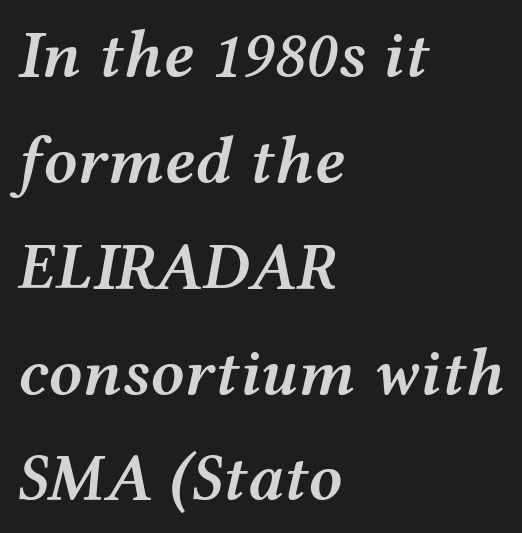
{"italic": "yes", "lean": "right", "slant_degrees": 12, "bold": "semi", "weight": "semibold", "width": "wide", "stroke_contrast": "medium", "x_height": "medium", "monospaced": "no", "underline": "no", "align": "left", "line_spacing": "normal", "line_spacing_ratio": 1.58, "letter_spacing": "normal", "letter_spacing_em": 0.0, "glyph_px": 67}
